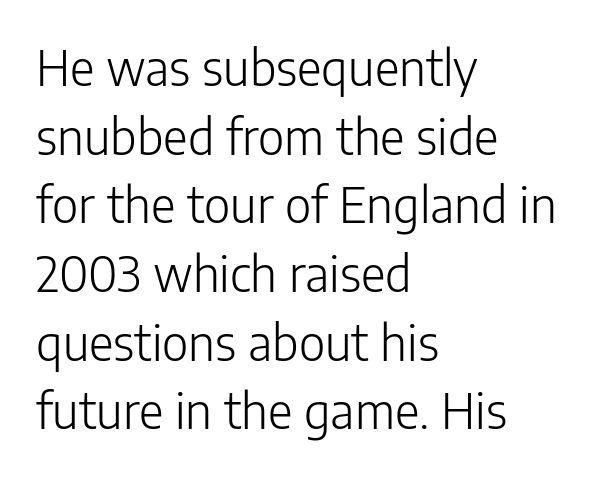
{"serif": "no", "italic": "no", "bold": "no", "weight": "light", "width": "normal", "stroke_contrast": "low", "x_height": "medium", "monospaced": "no", "underline": "no", "align": "left", "line_spacing": "normal", "line_spacing_ratio": 1.43, "letter_spacing": "normal", "letter_spacing_em": 0.0, "glyph_px": 48}
